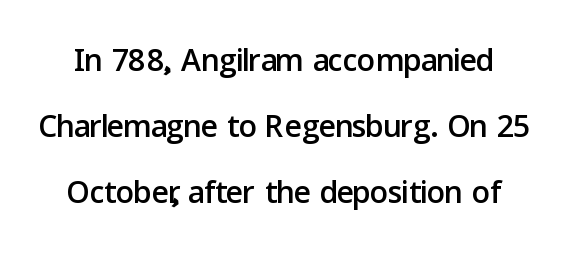
Baseline-to-baseline distance is the conventional proportion of letter height. You could not count columns in this text — the font is proportionally spaced. In terms of posture, this sample is upright. Compared with typical body copy, the letter spacing here is the same.
